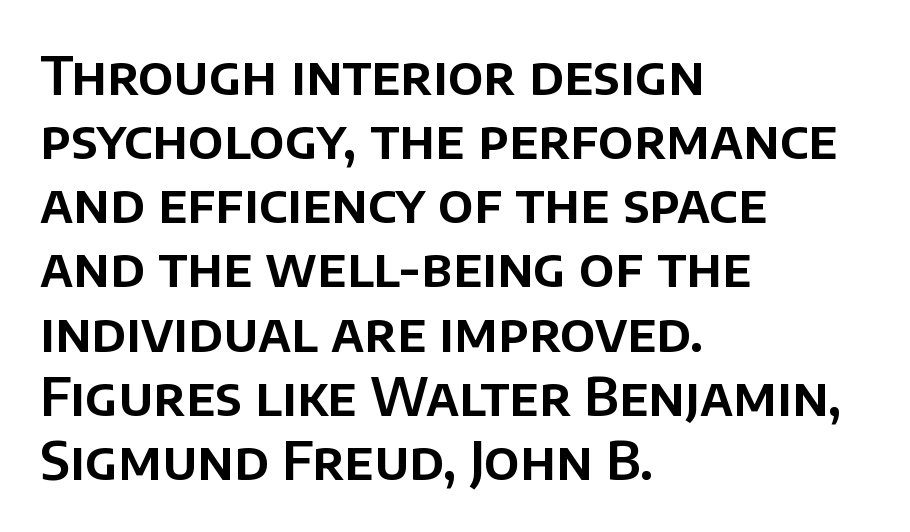
Q: Is the text italic (slanted)? A: No, it is upright.
Q: Is the typeface a serif or a sans-serif typeface? A: Sans-serif.
Q: Is the text underlined? A: No.
Q: How is the paragraph aligned? A: Left-aligned.
Q: Is the spacing between letters normal or unusually wide? A: Normal.
Q: Width (condensed, normal, or wide)? A: Normal.
Q: Stroke contrast? A: Low.
Q: x-height? A: Large.
Q: Monospaced? A: No.
